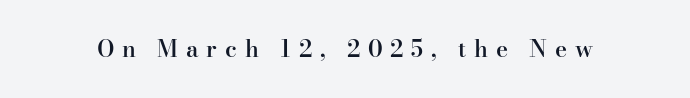
Stroke thickness is moderately raised; the sample reads as semibold. A typesetter would mark this as roman, not italic. The horizontal fit of the characters is loose and conspicuously gappy. Has an underline been added? It has not.
